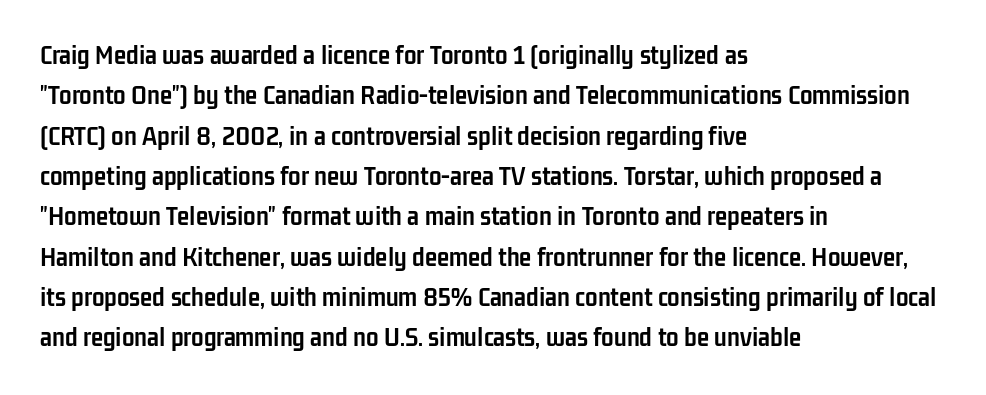
{"serif": "no", "italic": "no", "bold": "yes", "weight": "semibold", "width": "condensed", "stroke_contrast": "low", "x_height": "medium", "monospaced": "no", "underline": "no", "align": "left", "line_spacing": "normal", "line_spacing_ratio": 1.44, "letter_spacing": "normal", "letter_spacing_em": 0.0, "glyph_px": 28}
